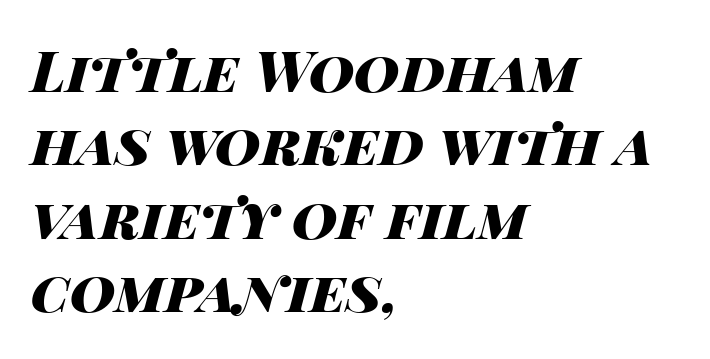
{"italic": "yes", "lean": "right", "slant_degrees": 14, "bold": "yes", "weight": "heavy", "width": "wide", "stroke_contrast": "high", "x_height": "large", "monospaced": "no", "underline": "no", "align": "left", "line_spacing": "normal", "line_spacing_ratio": 1.31, "letter_spacing": "normal", "letter_spacing_em": 0.0, "glyph_px": 56}
